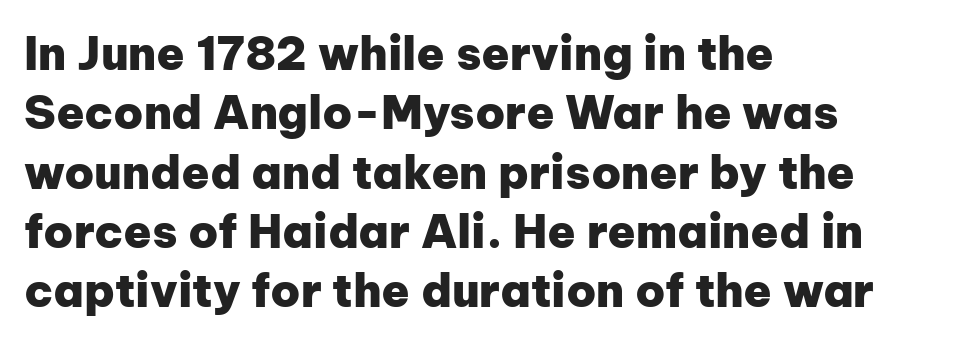
The image shows 46 px heavy sans-serif type, upright; set left-aligned, normal line spacing (1.29x), normal letter spacing, not underlined; low stroke contrast and a medium x-height.
